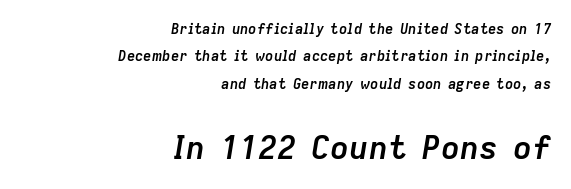
Does the copy run flush right? Yes — the right margin is perfectly even. The more generous point size was reserved for the lower chunk. An italicized treatment has been applied to the whole sample. Default kerning and tracking; the words read as compact shapes.
